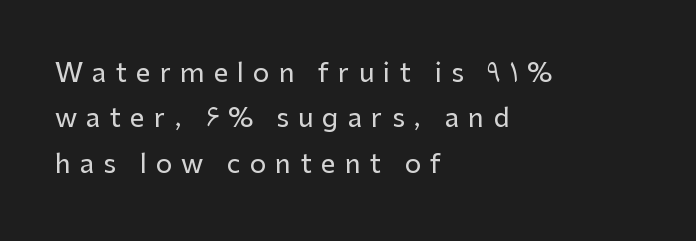
Q: Is the text italic (slanted)? A: No, it is upright.
Q: Is the text underlined? A: No.
Q: How is the paragraph aligned? A: Left-aligned.
Q: Is the spacing between letters normal or unusually wide? A: Unusually wide.
